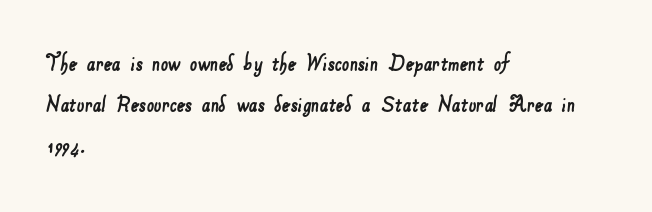
The image shows 26 px text type; set left-aligned, normal line spacing (1.57x), normal letter spacing, not underlined.
